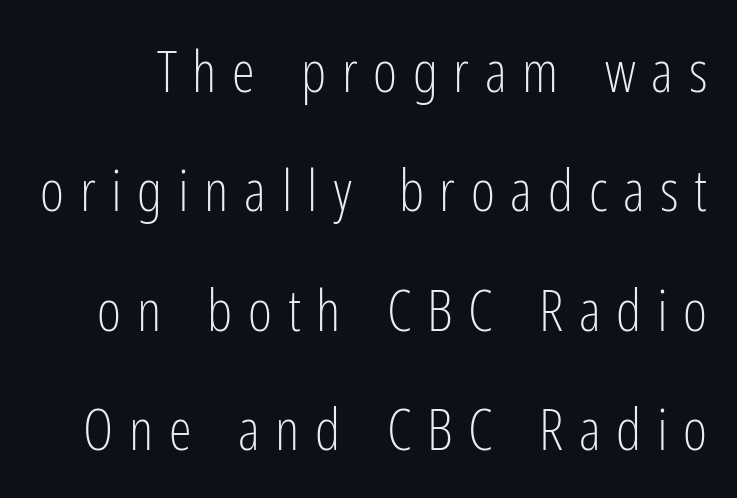
{"serif": "no", "italic": "no", "bold": "no", "weight": "light", "width": "condensed", "stroke_contrast": "low", "x_height": "medium", "monospaced": "no", "underline": "no", "line_spacing": "loose", "line_spacing_ratio": 2.06, "letter_spacing": "wide", "letter_spacing_em": 0.27, "glyph_px": 58}
